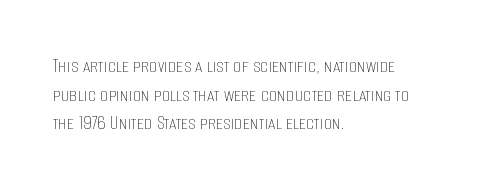
Line beginnings align vertically; line endings do not. Whoever set this chose a conventional vertical rhythm. Stroke mass is kept to a normal reading level or below. Nobody touched the tracking dial on this one.
